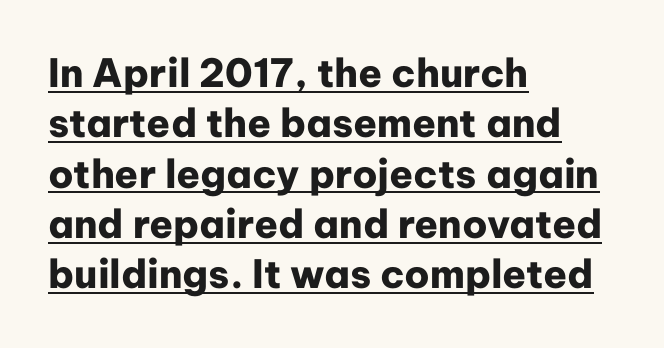
Q: Is the text bold? A: Yes.
Q: Is the text italic (slanted)? A: No, it is upright.
Q: Is the typeface a serif or a sans-serif typeface? A: Sans-serif.
Q: Is the text underlined? A: Yes.
Q: How is the paragraph aligned? A: Left-aligned.
Q: Is the spacing between letters normal or unusually wide? A: Normal.
Q: Is the spacing between lines tight, normal or loose? A: Normal.
Q: Width (condensed, normal, or wide)? A: Normal.
Q: Stroke contrast? A: Low.
Q: x-height? A: Medium.
Q: Monospaced? A: No.
